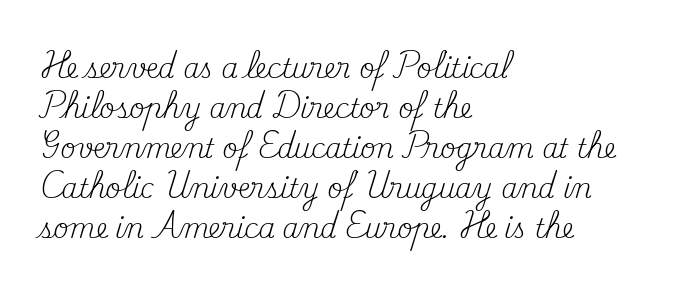
Q: Is the text bold? A: No.
Q: Is the text italic (slanted)? A: Yes.
Q: Is the text underlined? A: No.
Q: How is the paragraph aligned? A: Left-aligned.
Q: Is the spacing between letters normal or unusually wide? A: Normal.
Q: Is the spacing between lines tight, normal or loose? A: Normal.
